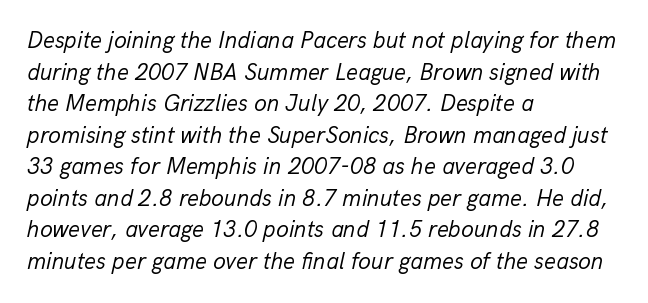
The image shows 23 px text type, italic (leaning right); set left-aligned, normal line spacing (1.37x), normal letter spacing, not underlined.
